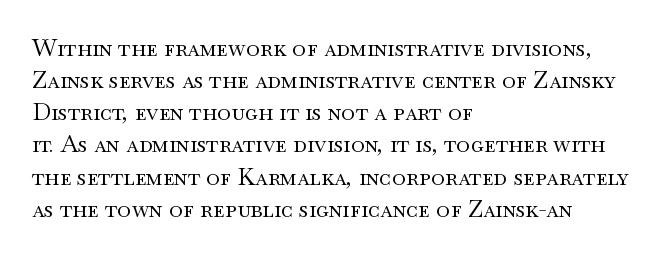
{"italic": "no", "bold": "no", "underline": "no", "align": "left", "line_spacing": "normal", "line_spacing_ratio": 1.34, "letter_spacing": "normal", "letter_spacing_em": 0.0, "glyph_px": 24}
